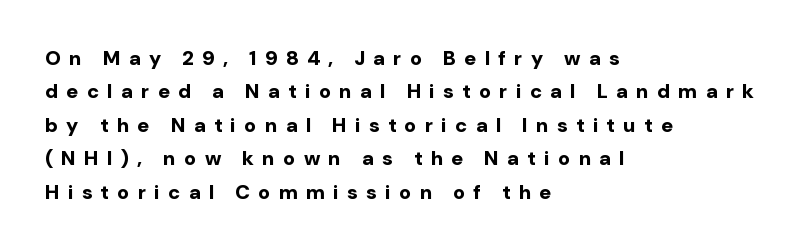
{"italic": "no", "bold": "yes", "underline": "no", "align": "left", "line_spacing": "normal", "line_spacing_ratio": 1.67, "letter_spacing": "wide", "letter_spacing_em": 0.42, "glyph_px": 20}
